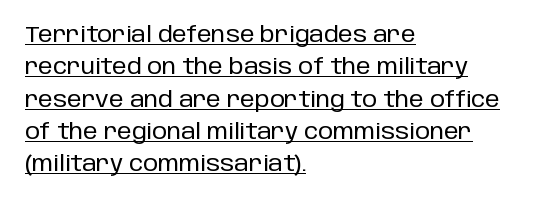
Q: Is the text italic (slanted)? A: No, it is upright.
Q: Is the text underlined? A: Yes.
Q: How is the paragraph aligned? A: Left-aligned.
Q: Is the spacing between letters normal or unusually wide? A: Normal.
Q: Is the spacing between lines tight, normal or loose? A: Normal.
